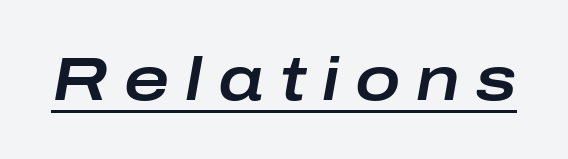
The image shows 61 px wide type, italic (leaning right); set unusually wide letter spacing (+0.26 em), underlined; low stroke contrast and a medium x-height.
